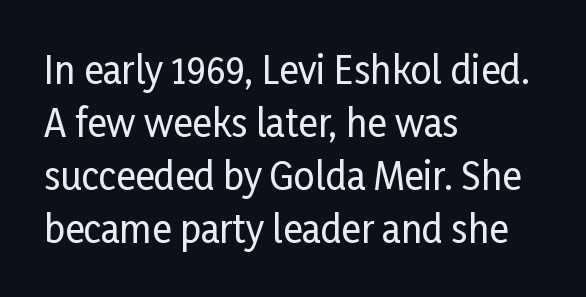
Horizontal alignment here is leftward, the default for most running prose. The specimen reads as upright at a glance. The designer left line spacing at the default. This sample uses plain, unmodified letter spacing.
